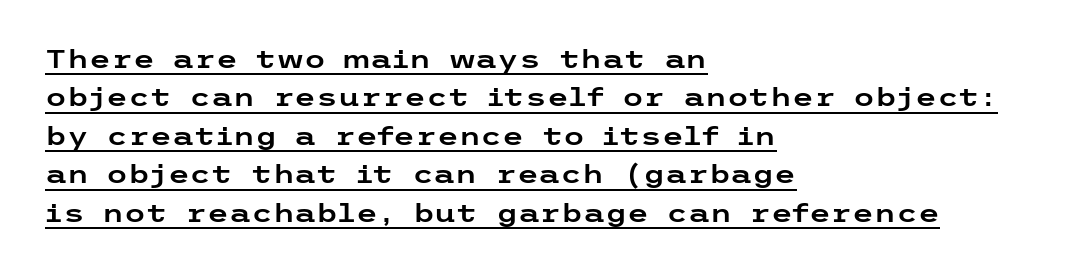
The image shows 25 px text type, upright; set left-aligned, normal line spacing (1.54x), normal letter spacing, underlined.
